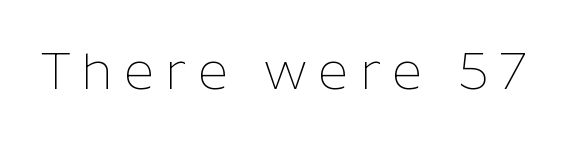
Q: Is the text bold? A: No.
Q: Is the text italic (slanted)? A: No, it is upright.
Q: Is the typeface a serif or a sans-serif typeface? A: Sans-serif.
Q: Is the text underlined? A: No.
Q: Is the spacing between letters normal or unusually wide? A: Unusually wide.
Q: Width (condensed, normal, or wide)? A: Normal.
Q: Stroke contrast? A: Low.
Q: x-height? A: Medium.
Q: Monospaced? A: No.
